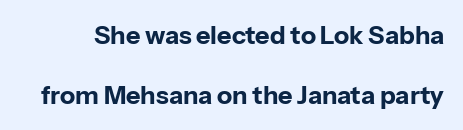
A clean baseline with only descenders dipping below it. Is there much room between lines? Yes — plenty of vertical air separates them. The specimen reads as upright at a glance. Spacing between characters is what you'd get straight out of the box. Strong, thick strokes mark this as bold type.
